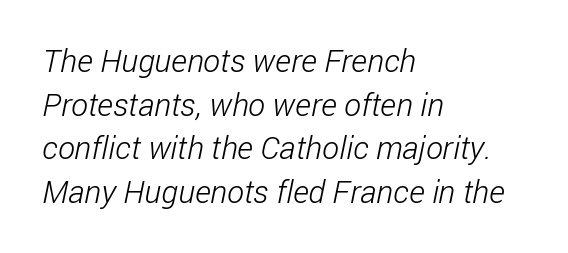
Q: Is the text bold? A: No.
Q: Is the typeface a serif or a sans-serif typeface? A: Sans-serif.
Q: Is the text underlined? A: No.
Q: How is the paragraph aligned? A: Left-aligned.
Q: Is the spacing between letters normal or unusually wide? A: Normal.
Q: Is the spacing between lines tight, normal or loose? A: Normal.
Q: Width (condensed, normal, or wide)? A: Condensed.
Q: Stroke contrast? A: Low.
Q: x-height? A: Medium.
Q: Monospaced? A: No.
